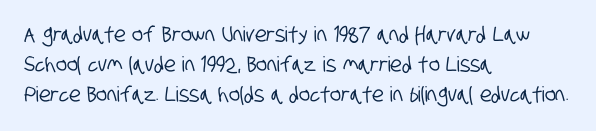
Nobody touched the tracking dial on this one. If you drew a ruler down the left edge, every line would touch it. Quick note: interline space is typical. A clean baseline with only descenders dipping below it.
